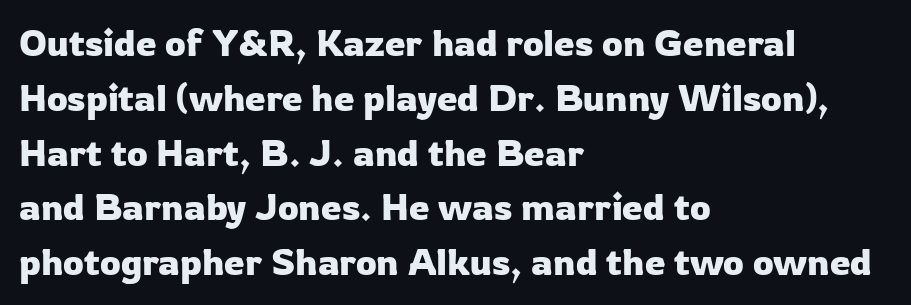
{"serif": "no", "italic": "no", "width": "normal", "stroke_contrast": "low", "x_height": "medium", "monospaced": "no", "underline": "no", "align": "left", "line_spacing": "normal", "line_spacing_ratio": 1.48, "letter_spacing": "normal", "letter_spacing_em": 0.0, "glyph_px": 37}
